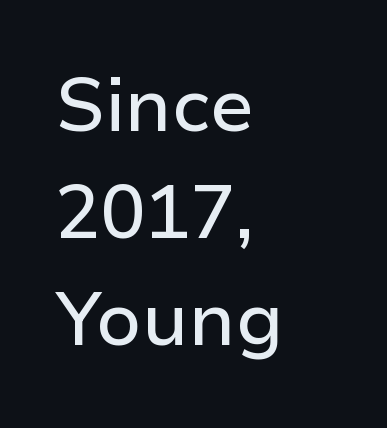
The image shows 75 px sans-serif type, upright; set left-aligned, normal line spacing (1.43x), normal letter spacing, not underlined; low stroke contrast and a medium x-height.
